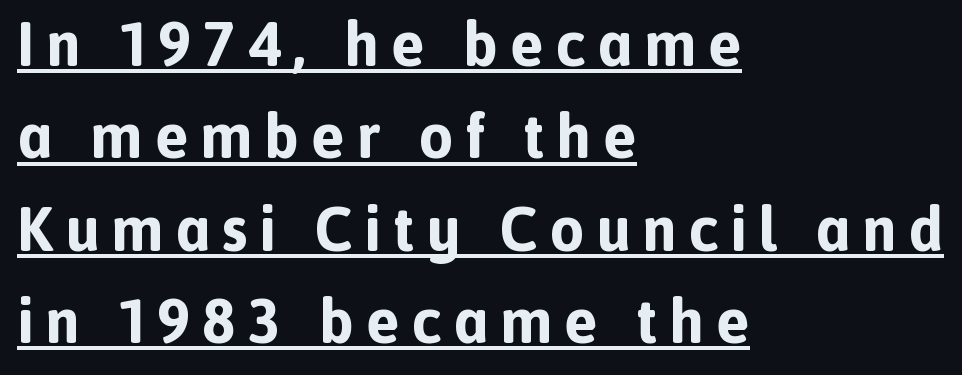
The image shows 62 px bold sans-serif type, upright; set left-aligned, normal line spacing (1.49x), underlined; a medium x-height.
